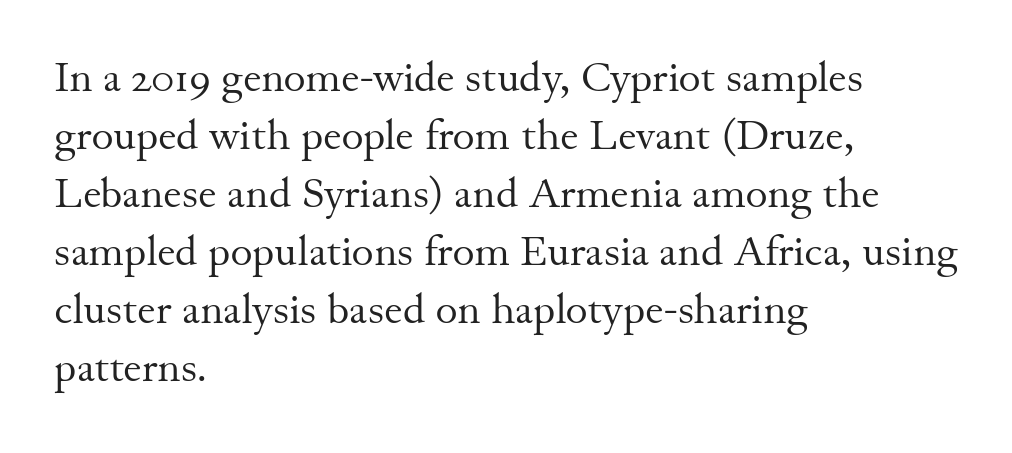
Q: Is the text bold? A: No.
Q: Is the text italic (slanted)? A: No, it is upright.
Q: Is the typeface a serif or a sans-serif typeface? A: Serif.
Q: Is the text underlined? A: No.
Q: How is the paragraph aligned? A: Left-aligned.
Q: Is the spacing between letters normal or unusually wide? A: Normal.
Q: Is the spacing between lines tight, normal or loose? A: Normal.
Q: Width (condensed, normal, or wide)? A: Normal.
Q: Stroke contrast? A: Medium.
Q: x-height? A: Small.
Q: Monospaced? A: No.
